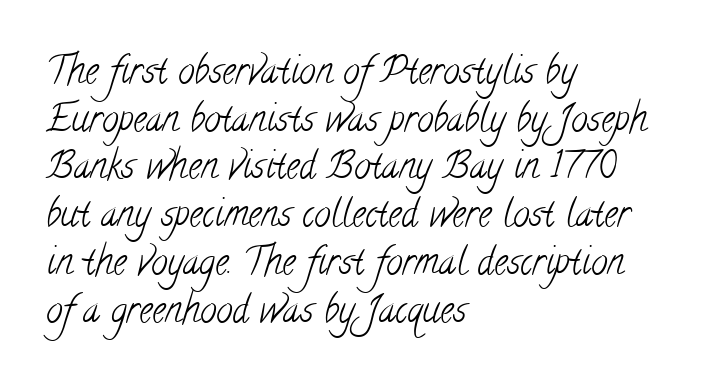
{"serif": "yes", "bold": "no", "weight": "light", "width": "condensed", "stroke_contrast": "low", "x_height": "small", "monospaced": "no", "underline": "no", "align": "left", "line_spacing": "normal", "line_spacing_ratio": 1.29, "letter_spacing": "normal", "letter_spacing_em": 0.0, "glyph_px": 37}
